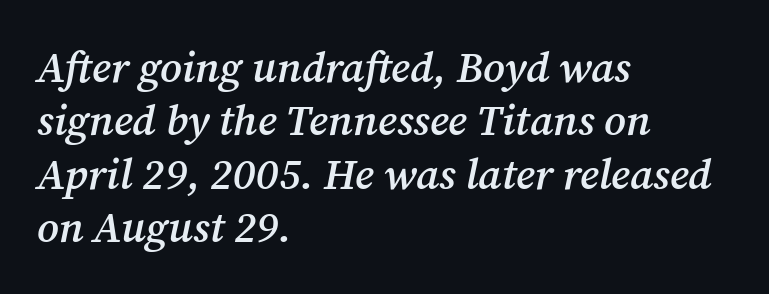
{"serif": "yes", "italic": "yes", "lean": "right", "slant_degrees": 12, "bold": "semi", "weight": "semibold", "width": "normal", "stroke_contrast": "medium", "x_height": "medium", "monospaced": "no", "underline": "no", "align": "left", "line_spacing_ratio": 1.24, "letter_spacing": "normal", "letter_spacing_em": 0.0, "glyph_px": 43}
